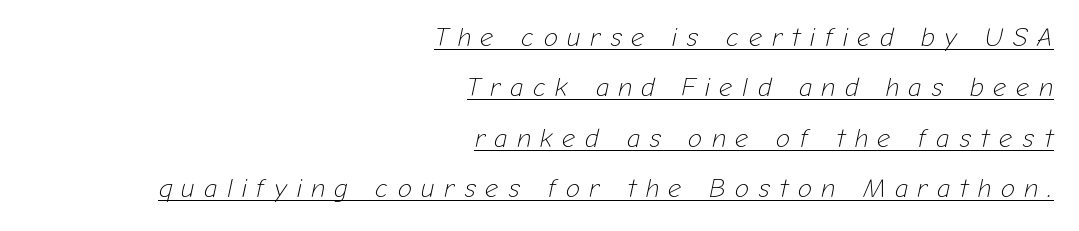
The image shows 26 px text type, italic (leaning right); set right-aligned, loose line spacing (1.94x), unusually wide letter spacing (+0.37 em), underlined.
